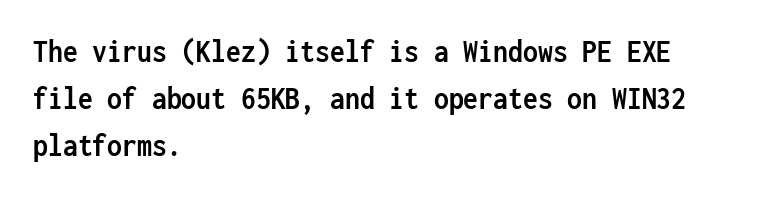
Q: Is the text bold? A: Yes.
Q: Is the text italic (slanted)? A: No, it is upright.
Q: Is the typeface a serif or a sans-serif typeface? A: Sans-serif.
Q: Is the text underlined? A: No.
Q: How is the paragraph aligned? A: Left-aligned.
Q: Is the spacing between letters normal or unusually wide? A: Normal.
Q: Is the spacing between lines tight, normal or loose? A: Normal.
Q: Width (condensed, normal, or wide)? A: Condensed.
Q: Stroke contrast? A: Low.
Q: x-height? A: Medium.
Q: Monospaced? A: Yes.
